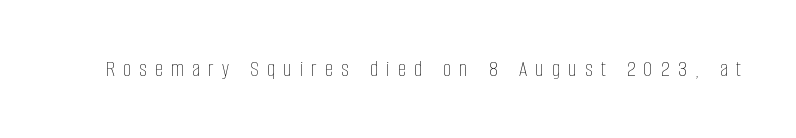
Q: Is the text bold? A: No.
Q: Is the text italic (slanted)? A: No, it is upright.
Q: Is the text underlined? A: No.
Q: Is the spacing between letters normal or unusually wide? A: Unusually wide.
